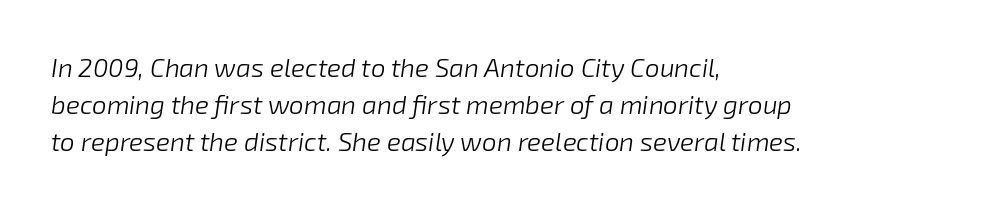
Q: Is the text bold? A: No.
Q: Is the text italic (slanted)? A: Yes, it leans right by about 8 degrees.
Q: Is the text underlined? A: No.
Q: How is the paragraph aligned? A: Left-aligned.
Q: Is the spacing between letters normal or unusually wide? A: Normal.
Q: Is the spacing between lines tight, normal or loose? A: Normal.
